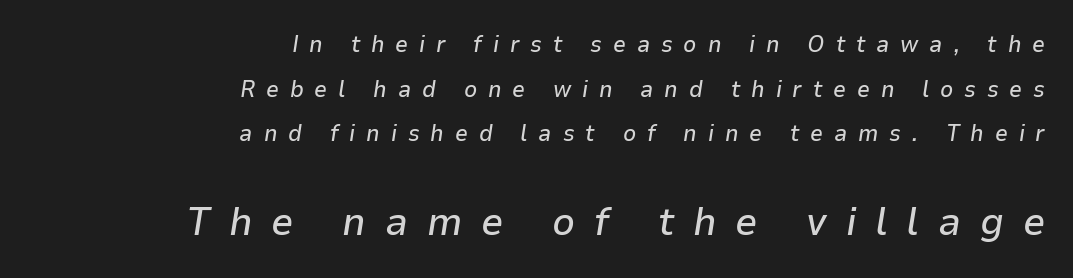
Character widths vary here, with narrow letters taking less room than wide ones. Loose tracking; the words dissolve into strings of separated letters. How would I describe the line gaps? Wide and relaxed. In this sample the second text group is rendered at the bigger scale. Observe the lean: these are italic letterforms. The baseline area is clear.
